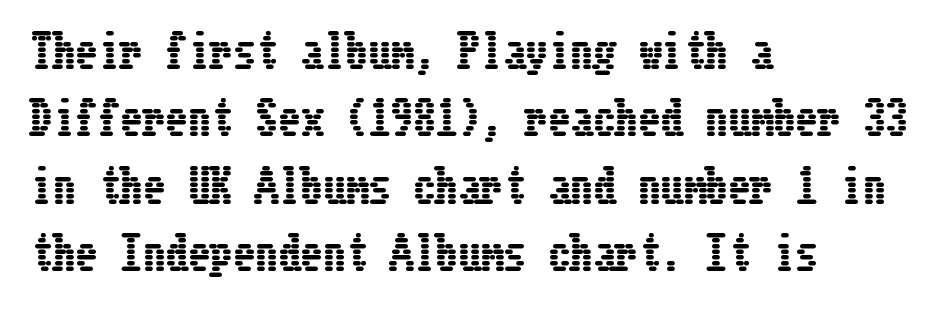
Q: Is the text italic (slanted)? A: No, it is upright.
Q: Is the text underlined? A: No.
Q: How is the paragraph aligned? A: Left-aligned.
Q: Is the spacing between letters normal or unusually wide? A: Normal.
Q: Is the spacing between lines tight, normal or loose? A: Normal.
Q: Width (condensed, normal, or wide)? A: Condensed.
Q: Stroke contrast? A: Low.
Q: x-height? A: Medium.
